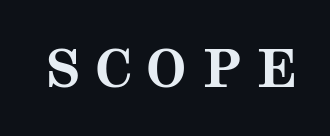
The typography opts for an upright posture over an oblique one. Character widths vary here, with narrow letters taking less room than wide ones. Beneath every word, the page is bare. The typesetting leans heavy: a genuine bold. Here the glyphs are tracked loosely, breaking word shapes into spaced letters. Examine the stroke ends and you'll spot serifs.
